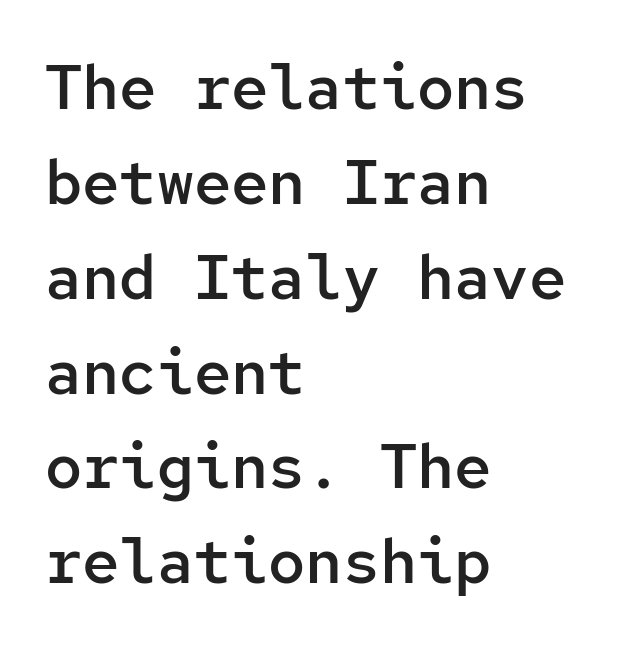
{"serif": "no", "italic": "no", "bold": "semi", "weight": "semibold", "width": "normal", "stroke_contrast": "low", "x_height": "medium", "monospaced": "yes", "underline": "no", "align": "left", "line_spacing": "normal", "line_spacing_ratio": 1.53, "letter_spacing": "normal", "letter_spacing_em": 0.0, "glyph_px": 62}
